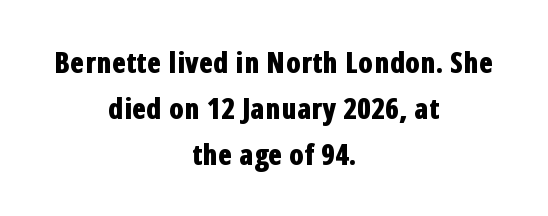
Q: Is the text bold? A: Yes.
Q: Is the text italic (slanted)? A: No, it is upright.
Q: Is the typeface a serif or a sans-serif typeface? A: Sans-serif.
Q: Is the text underlined? A: No.
Q: How is the paragraph aligned? A: Centered.
Q: Is the spacing between letters normal or unusually wide? A: Normal.
Q: Is the spacing between lines tight, normal or loose? A: Normal.
Q: Width (condensed, normal, or wide)? A: Condensed.
Q: Stroke contrast? A: Low.
Q: x-height? A: Medium.
Q: Monospaced? A: No.
